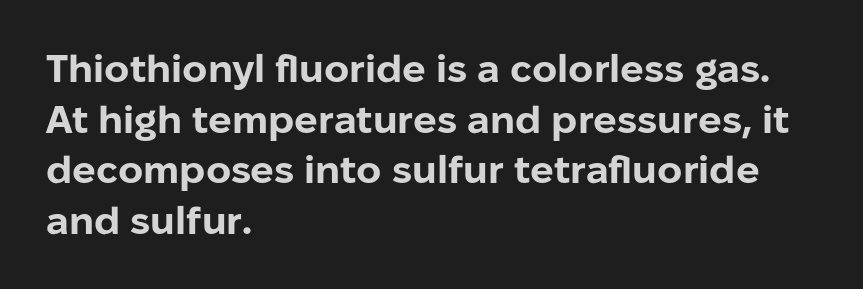
Q: Is the text bold? A: Yes.
Q: Is the text italic (slanted)? A: No, it is upright.
Q: Is the typeface a serif or a sans-serif typeface? A: Sans-serif.
Q: Is the text underlined? A: No.
Q: How is the paragraph aligned? A: Left-aligned.
Q: Is the spacing between letters normal or unusually wide? A: Normal.
Q: Is the spacing between lines tight, normal or loose? A: Normal.
Q: Width (condensed, normal, or wide)? A: Normal.
Q: Stroke contrast? A: Low.
Q: x-height? A: Medium.
Q: Monospaced? A: No.
